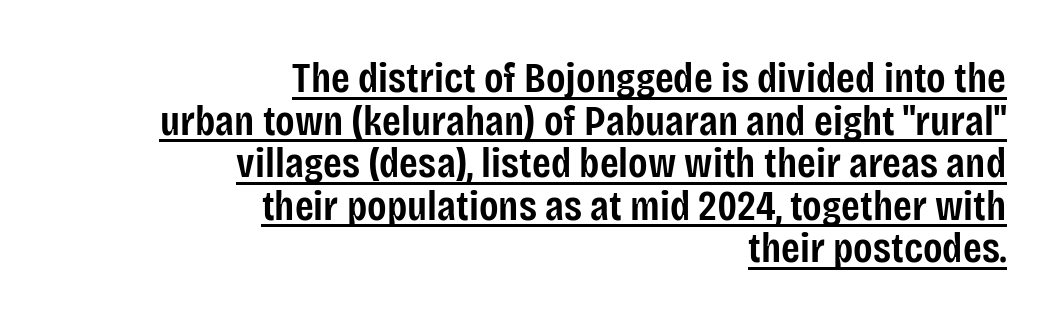
The image shows 43 px semibold, condensed sans-serif type, upright; set right-aligned, tight line spacing (0.99x), normal letter spacing, underlined; low stroke contrast and a large x-height.
